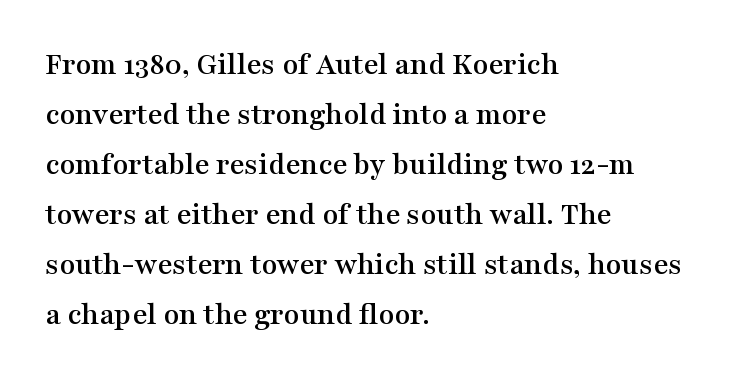
Plain, unruled lines of type. Small tapered or slab feet sit at the stroke ends, so this counts as serif. Notice how the stems are strictly vertical — no italics here. Leading matches the norm, producing a regular column.
